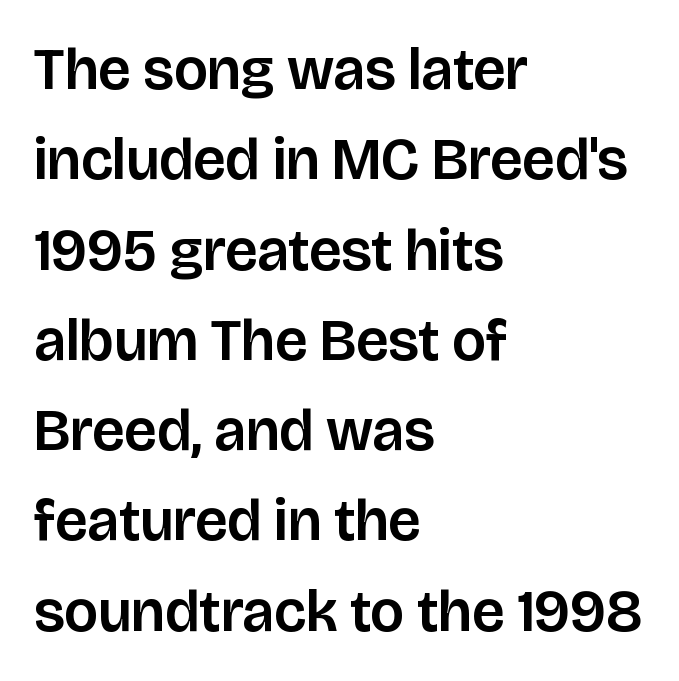
Q: Is the text italic (slanted)? A: No, it is upright.
Q: Is the typeface a serif or a sans-serif typeface? A: Sans-serif.
Q: Is the text underlined? A: No.
Q: How is the paragraph aligned? A: Left-aligned.
Q: Is the spacing between letters normal or unusually wide? A: Normal.
Q: Is the spacing between lines tight, normal or loose? A: Normal.
Q: Width (condensed, normal, or wide)? A: Normal.
Q: Stroke contrast? A: Low.
Q: x-height? A: Large.
Q: Monospaced? A: No.
